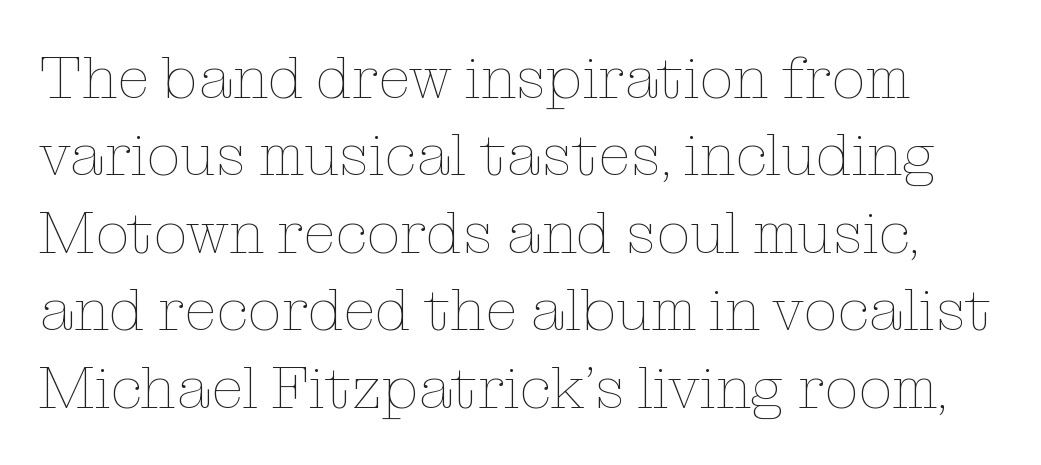
Style check: upright. Here the glyphs are tracked normally, forming tight word shapes. The area under the type is left untouched. Spacing verdict: proportional, widths tailored to each character. Quick note: interline space is typical. The font is comparable to plain body text, perhaps lighter.
